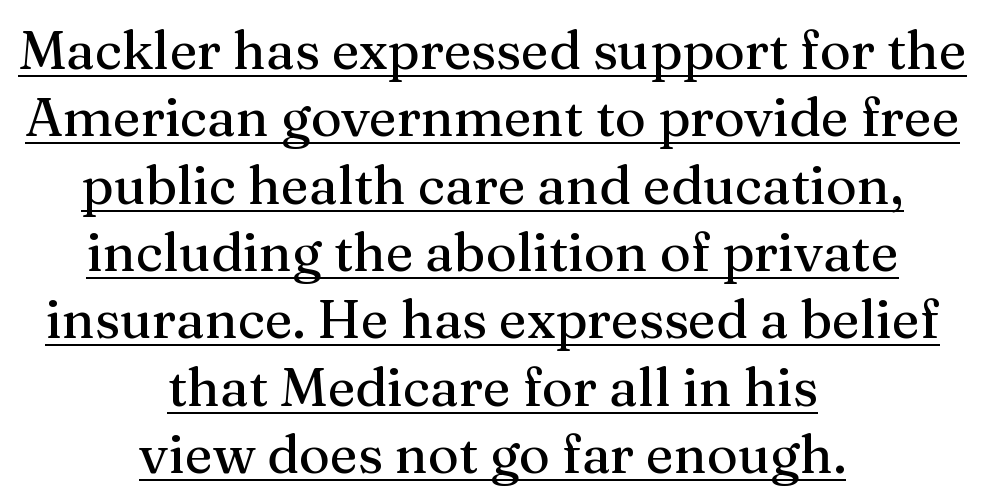
The image shows 53 px serif type, upright; set centered, normal line spacing (1.27x), normal letter spacing, underlined; medium stroke contrast and a medium x-height.
